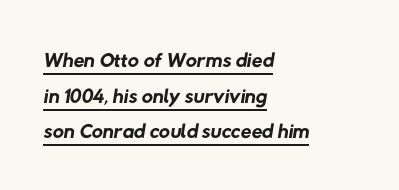
Letterform terminals end flat and unadorned throughout the passage. Interline gaps are noticeably narrow in this sample. Visually the block forms a straight wall on the left and a jagged coastline on the right. Caption: standard tracking, unaltered. A typesetter would call this proportional, since set widths differ per character.
